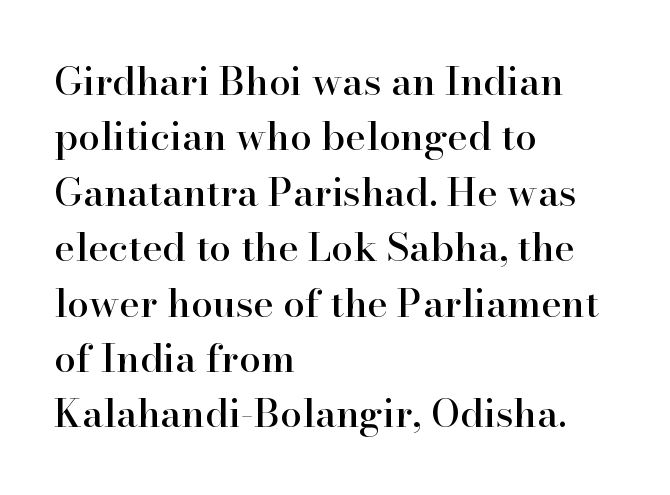
The image shows 39 px serif type, upright; set left-aligned, normal line spacing (1.42x), normal letter spacing, not underlined; high stroke contrast and a small x-height.
